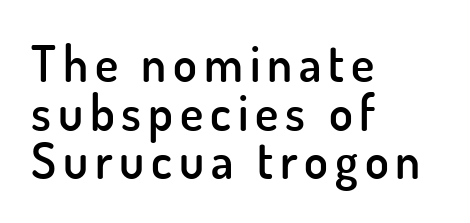
How heavy is the stroke? Medium-heavy — a semibold, shy of bold. Rule under the text: the space is simply empty. No italicization has been applied; the sample stays upright. Every row of glyphs begins at an identical x-position on the left.
